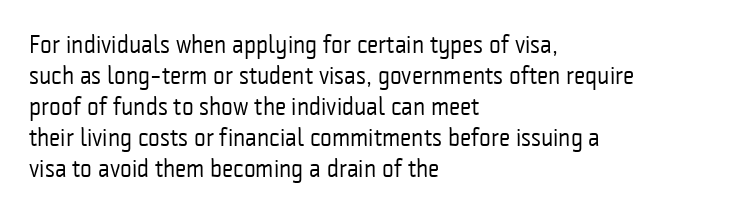
The image shows 25 px text type, upright; set left-aligned, line spacing 1.24x, normal letter spacing, not underlined.
